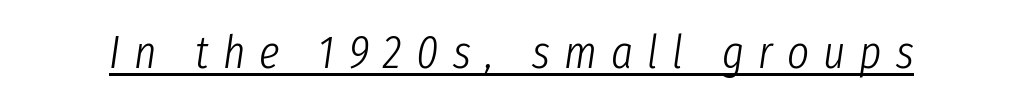
The image shows 47 px light, condensed type, italic (leaning right); set unusually wide letter spacing (+0.3 em), underlined; low stroke contrast and a medium x-height.
